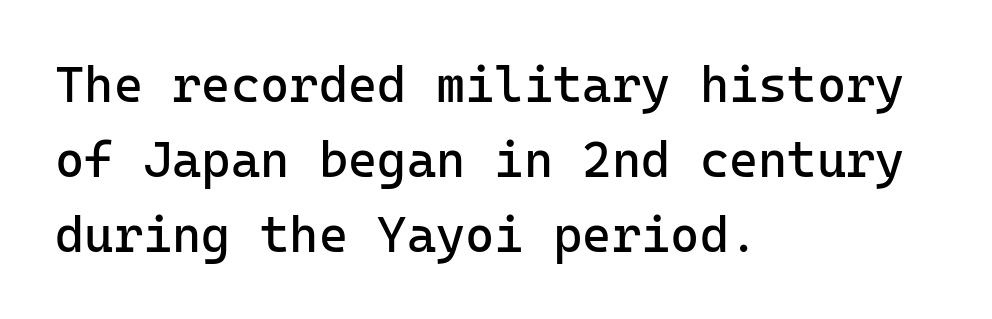
The image shows 50 px regular-weight sans-serif type, upright, monospaced; set left-aligned, normal line spacing (1.5x), normal letter spacing, not underlined; low stroke contrast and a medium x-height.
